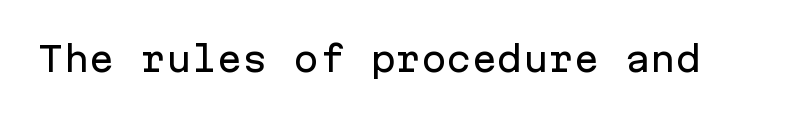
Q: Is the text italic (slanted)? A: No, it is upright.
Q: Is the typeface a serif or a sans-serif typeface? A: Sans-serif.
Q: Is the text underlined? A: No.
Q: Is the spacing between letters normal or unusually wide? A: Normal.
Q: Width (condensed, normal, or wide)? A: Normal.
Q: Stroke contrast? A: Low.
Q: x-height? A: Medium.
Q: Monospaced? A: Yes.
